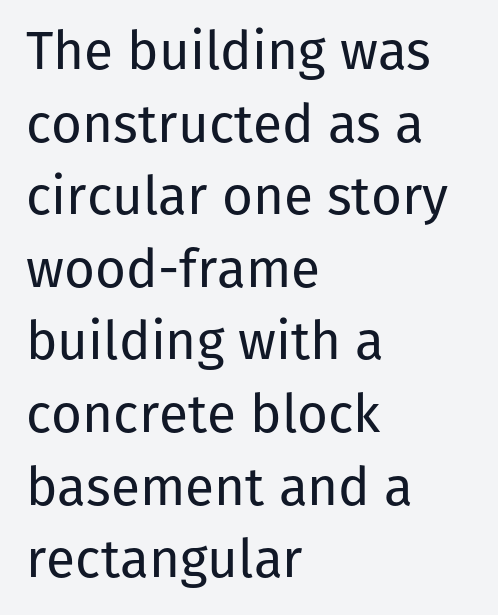
Q: Is the text bold? A: No.
Q: Is the text italic (slanted)? A: No, it is upright.
Q: Is the typeface a serif or a sans-serif typeface? A: Sans-serif.
Q: Is the text underlined? A: No.
Q: How is the paragraph aligned? A: Left-aligned.
Q: Is the spacing between letters normal or unusually wide? A: Normal.
Q: Is the spacing between lines tight, normal or loose? A: Normal.
Q: Width (condensed, normal, or wide)? A: Normal.
Q: Stroke contrast? A: Low.
Q: x-height? A: Medium.
Q: Monospaced? A: No.
